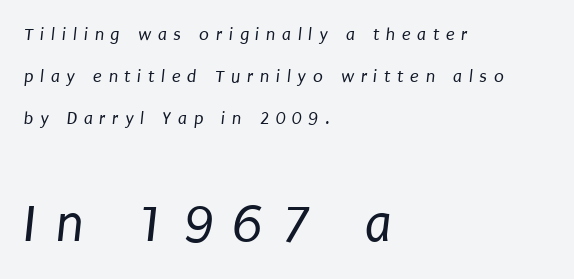
{"serif": "no", "bold": "no", "weight": "regular", "width": "condensed", "stroke_contrast": "low", "x_height": "large", "monospaced": "no", "underline": "no", "align": "left", "line_spacing": "loose", "line_spacing_ratio": 2.34, "letter_spacing": "wide", "letter_spacing_em": 0.37, "larger_block": "second", "size_ratio": 3.0, "glyph_px": 54}
